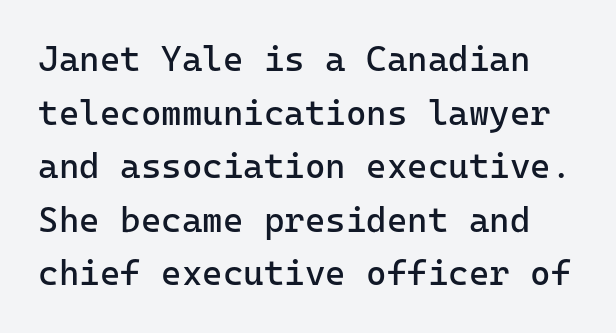
Font category for this specimen: sans-serif. The cut favours lightness, reaching ordinary text weight at its darkest. The font's upright variant was chosen for this text. How are the letters spaced? Ordinarily, with no added tracking. The specimen omits any rule beneath the text block's lines.
